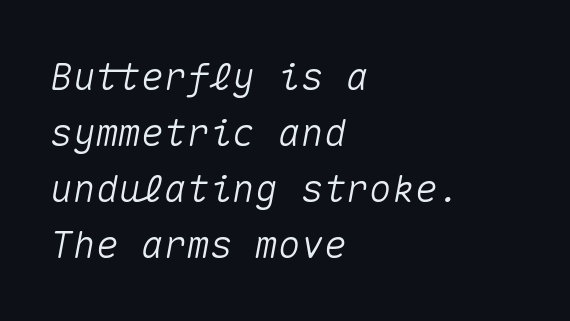
The image shows 38 px text type, italic (leaning right), monospaced; set left-aligned, normal line spacing (1.47x), normal letter spacing, not underlined; medium stroke contrast and a medium x-height.
